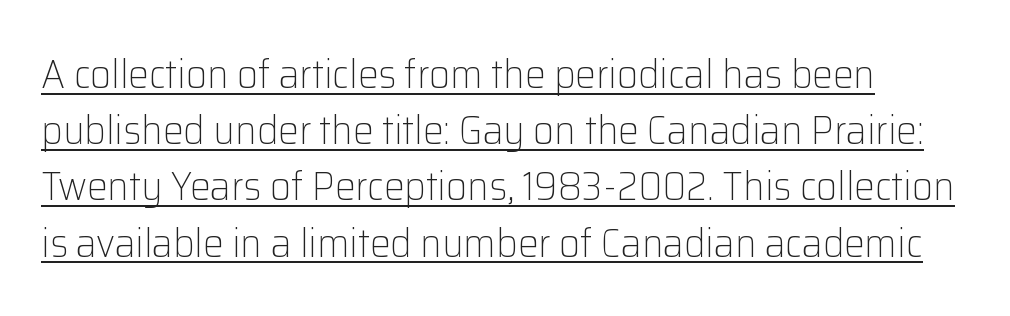
Q: Is the text bold? A: No.
Q: Is the text italic (slanted)? A: No, it is upright.
Q: Is the typeface a serif or a sans-serif typeface? A: Sans-serif.
Q: Is the text underlined? A: Yes.
Q: How is the paragraph aligned? A: Left-aligned.
Q: Is the spacing between letters normal or unusually wide? A: Normal.
Q: Is the spacing between lines tight, normal or loose? A: Normal.
Q: Width (condensed, normal, or wide)? A: Normal.
Q: Stroke contrast? A: Low.
Q: x-height? A: Medium.
Q: Monospaced? A: No.
